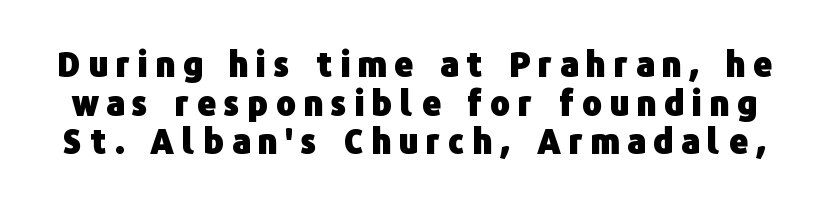
{"serif": "no", "italic": "no", "bold": "yes", "weight": "heavy", "width": "normal", "stroke_contrast": "low", "x_height": "medium", "monospaced": "no", "underline": "no", "line_spacing_ratio": 1.17, "letter_spacing": "wide", "letter_spacing_em": 0.24, "glyph_px": 33}
